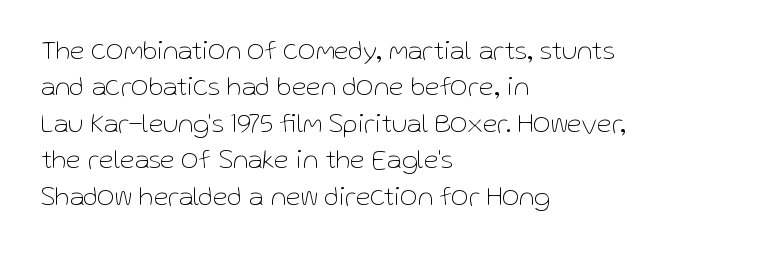
Q: Is the text bold? A: No.
Q: Is the text italic (slanted)? A: No, it is upright.
Q: Is the text underlined? A: No.
Q: How is the paragraph aligned? A: Left-aligned.
Q: Is the spacing between letters normal or unusually wide? A: Normal.
Q: Is the spacing between lines tight, normal or loose? A: Normal.
